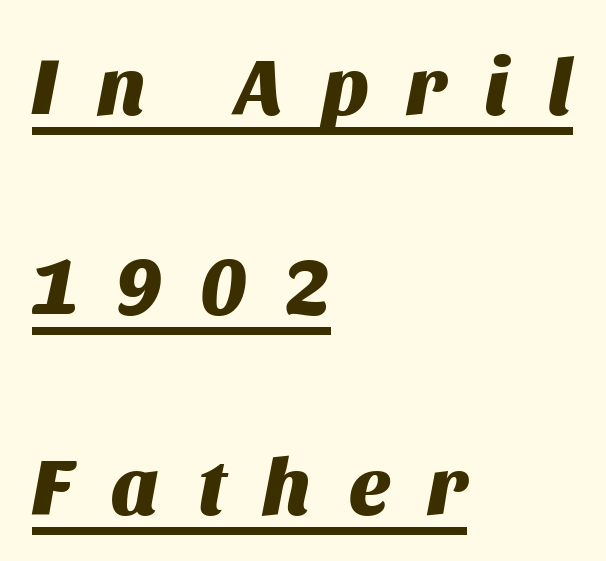
{"italic": "yes", "lean": "right", "slant_degrees": 11, "bold": "yes", "weight": "heavy", "width": "normal", "stroke_contrast": "medium", "x_height": "large", "monospaced": "no", "underline": "yes", "align": "left", "line_spacing": "loose", "line_spacing_ratio": 2.5, "letter_spacing": "wide", "letter_spacing_em": 0.48, "glyph_px": 80}
